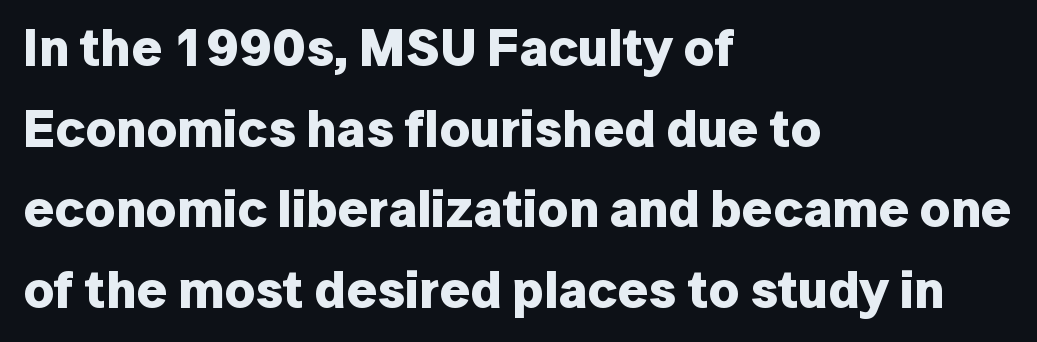
The image shows 53 px bold sans-serif type, upright; set left-aligned, normal line spacing (1.52x), normal letter spacing, not underlined; low stroke contrast and a medium x-height.
